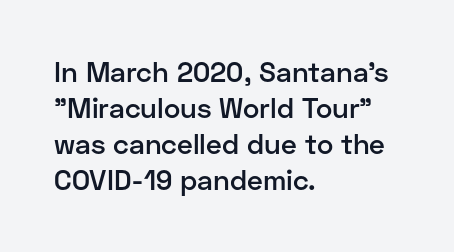
{"serif": "no", "italic": "no", "bold": "semi", "weight": "semibold", "width": "normal", "stroke_contrast": "low", "x_height": "medium", "monospaced": "no", "underline": "no", "align": "left", "line_spacing": "normal", "line_spacing_ratio": 1.29, "letter_spacing": "normal", "letter_spacing_em": 0.0, "glyph_px": 28}
